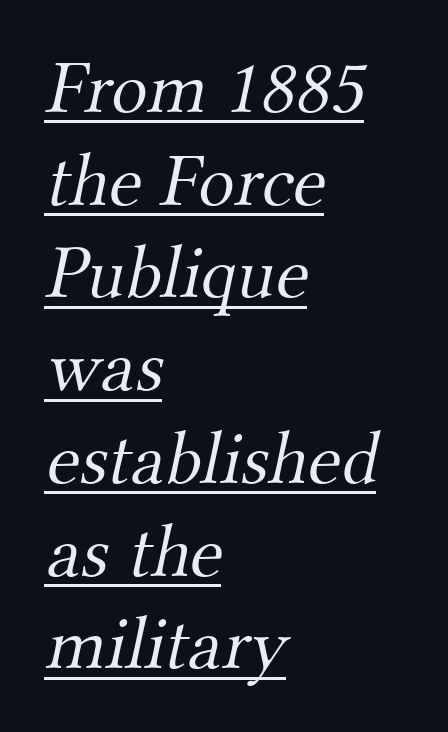
{"serif": "yes", "bold": "no", "weight": "light", "width": "normal", "stroke_contrast": "medium", "x_height": "small", "monospaced": "no", "underline": "yes", "align": "left", "line_spacing_ratio": 1.22, "letter_spacing": "normal", "letter_spacing_em": 0.0, "glyph_px": 76}
